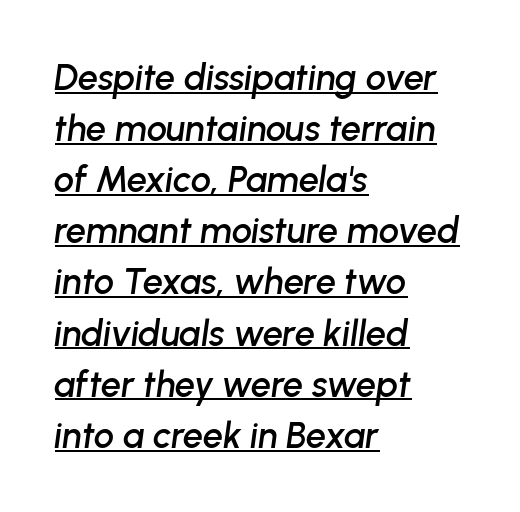
{"italic": "yes", "lean": "right", "slant_degrees": 8, "width": "normal", "stroke_contrast": "low", "x_height": "medium", "monospaced": "no", "underline": "yes", "align": "left", "line_spacing": "normal", "line_spacing_ratio": 1.42, "letter_spacing": "normal", "letter_spacing_em": 0.0, "glyph_px": 36}
